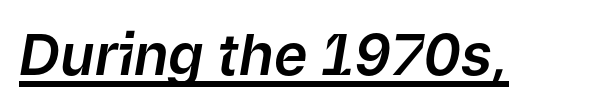
{"italic": "yes", "lean": "right", "slant_degrees": 9, "width": "normal", "stroke_contrast": "low", "x_height": "medium", "monospaced": "no", "underline": "yes", "letter_spacing": "normal", "letter_spacing_em": 0.0, "glyph_px": 57}
